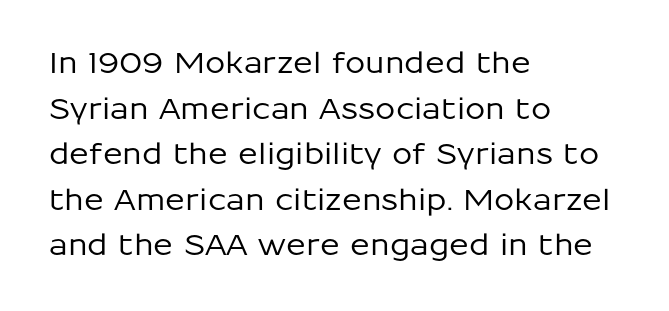
{"serif": "no", "italic": "no", "width": "normal", "stroke_contrast": "low", "x_height": "medium", "monospaced": "no", "underline": "no", "align": "left", "line_spacing": "normal", "line_spacing_ratio": 1.57, "letter_spacing": "normal", "letter_spacing_em": 0.0, "glyph_px": 29}
